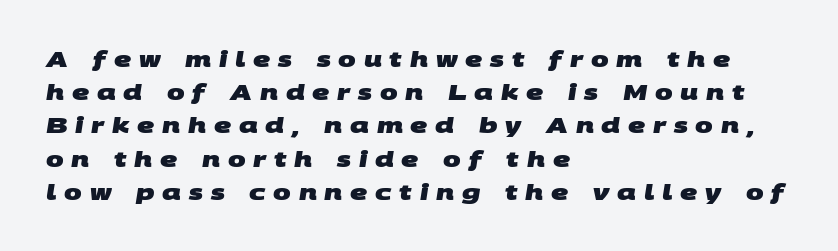
In terms of weight, the rendering is a true, heavy bold. Does the copy run flush right? No — it runs flush left. Is the letter spacing exaggerated? Yes — the characters are pushed far apart. Just letters on the line, the space beneath them empty. Leading matches the norm, producing a regular column.
